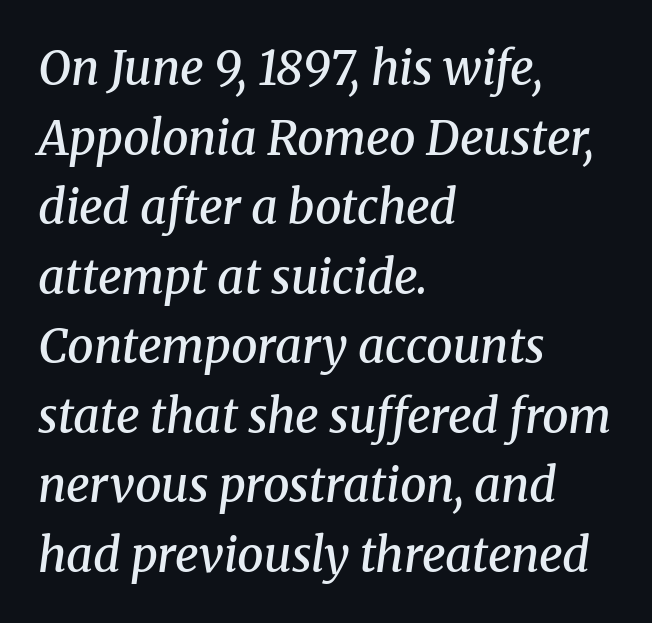
The image shows 47 px semibold serif type, italic (leaning right); set left-aligned, normal line spacing (1.48x), normal letter spacing, not underlined; medium stroke contrast and a medium x-height.
